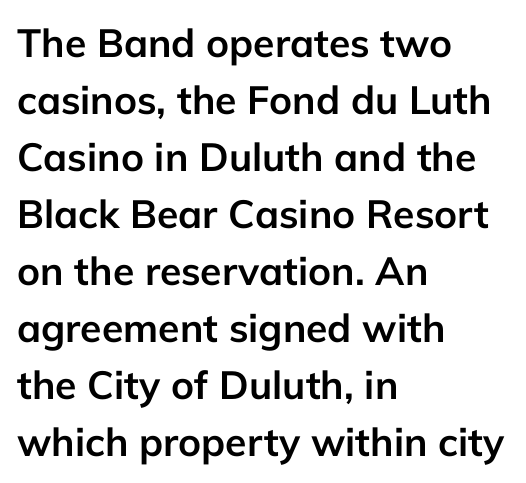
The image shows 39 px semibold sans-serif type, upright; set left-aligned, normal line spacing (1.46x), normal letter spacing, not underlined; low stroke contrast and a medium x-height.
